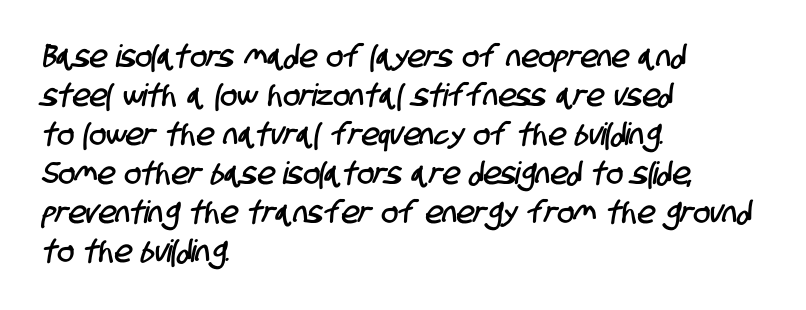
{"serif": "no", "width": "condensed", "stroke_contrast": "low", "x_height": "large", "monospaced": "no", "underline": "no", "align": "left", "line_spacing": "normal", "line_spacing_ratio": 1.26, "letter_spacing": "normal", "letter_spacing_em": 0.0, "glyph_px": 31}
